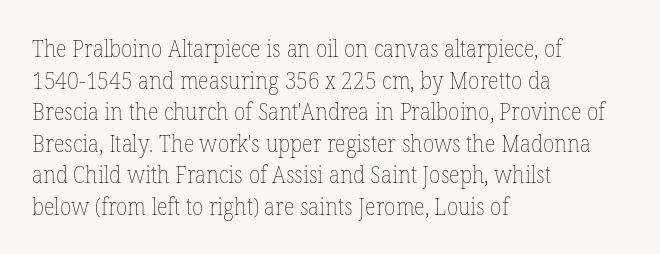
The image shows 23 px text type, upright; set left-aligned, normal line spacing (1.37x), normal letter spacing, not underlined.
